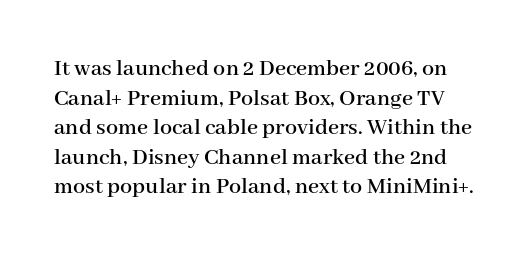
{"italic": "no", "underline": "no", "line_spacing_ratio": 1.23, "letter_spacing": "normal", "letter_spacing_em": 0.0, "glyph_px": 24}
